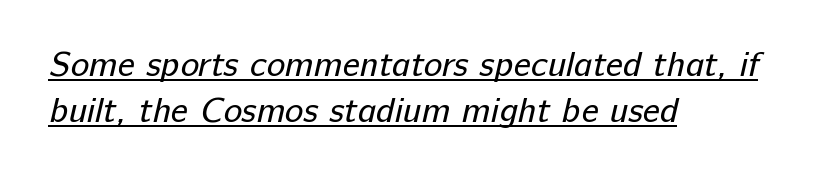
{"serif": "no", "bold": "no", "weight": "regular", "width": "normal", "stroke_contrast": "low", "x_height": "medium", "monospaced": "no", "underline": "yes", "align": "left", "line_spacing": "normal", "line_spacing_ratio": 1.31, "letter_spacing": "normal", "letter_spacing_em": 0.0, "glyph_px": 35}
